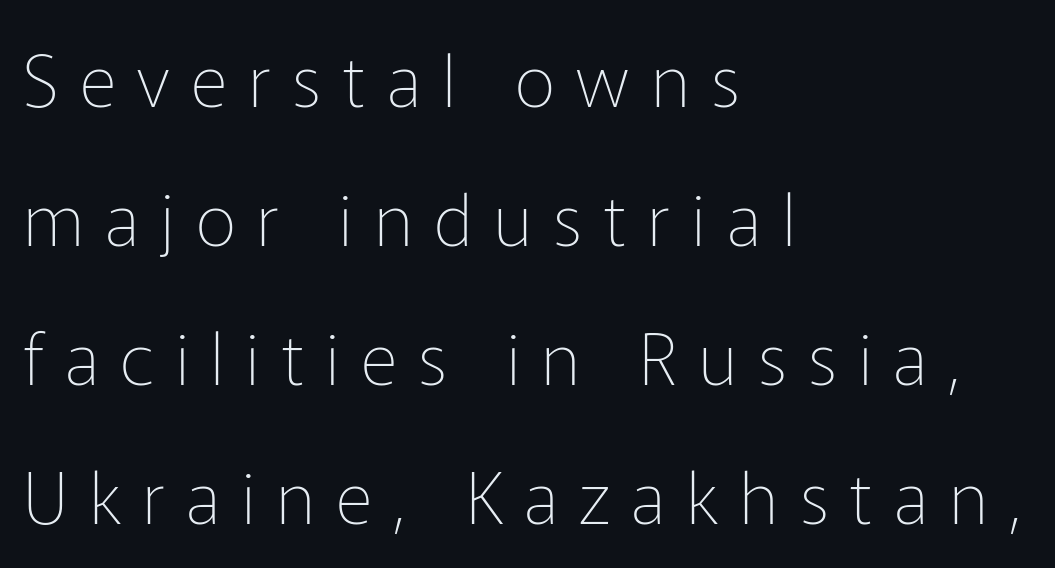
{"serif": "no", "italic": "no", "bold": "no", "weight": "thin", "width": "normal", "stroke_contrast": "low", "x_height": "medium", "monospaced": "no", "underline": "no", "align": "left", "line_spacing": "loose", "line_spacing_ratio": 1.93, "letter_spacing": "wide", "letter_spacing_em": 0.29, "glyph_px": 72}
